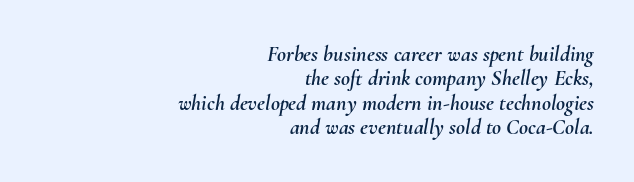
Q: Is the text italic (slanted)? A: Yes, it leans right by about 10 degrees.
Q: Is the text underlined? A: No.
Q: How is the paragraph aligned? A: Right-aligned.
Q: Is the spacing between letters normal or unusually wide? A: Normal.
Q: Is the spacing between lines tight, normal or loose? A: Tight.
